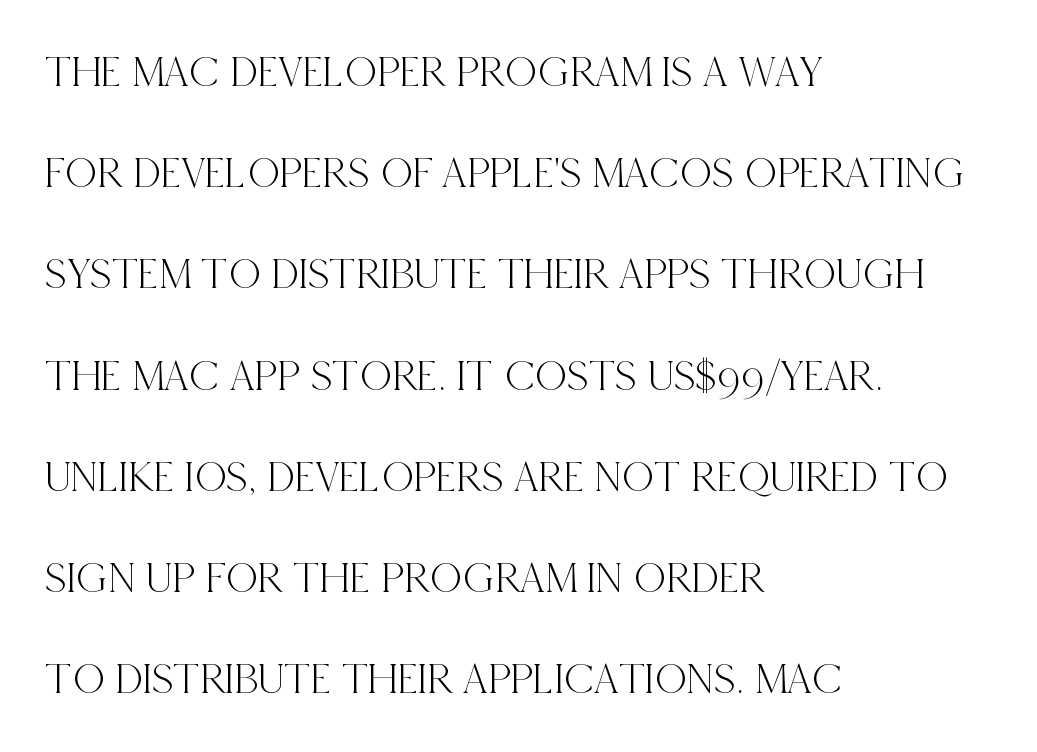
The image shows 44 px condensed serif type, upright; set left-aligned, loose line spacing (2.3x), normal letter spacing, not underlined; a large x-height.
